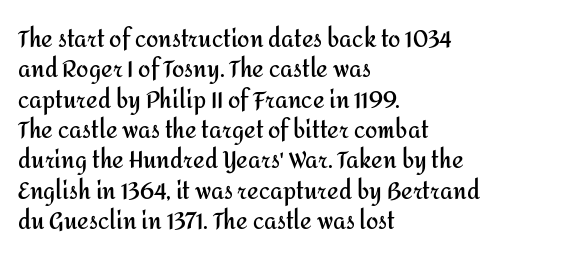
The paragraph shown leans on its left margin. The glyphs have the mass of a bold cut. How are the letters spaced? Ordinarily, with no added tracking. This sample uses an upright cut, with every glyph sitting square on the baseline.
